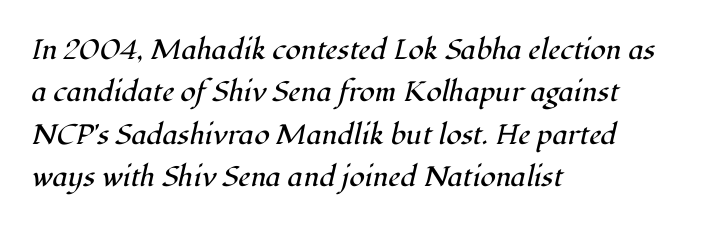
Q: Is the text bold? A: No.
Q: Is the text italic (slanted)? A: Yes, it leans right by about 12 degrees.
Q: Is the typeface a serif or a sans-serif typeface? A: Serif.
Q: Is the text underlined? A: No.
Q: How is the paragraph aligned? A: Left-aligned.
Q: Is the spacing between letters normal or unusually wide? A: Normal.
Q: Is the spacing between lines tight, normal or loose? A: Normal.
Q: Width (condensed, normal, or wide)? A: Normal.
Q: Stroke contrast? A: High.
Q: x-height? A: Medium.
Q: Monospaced? A: No.
